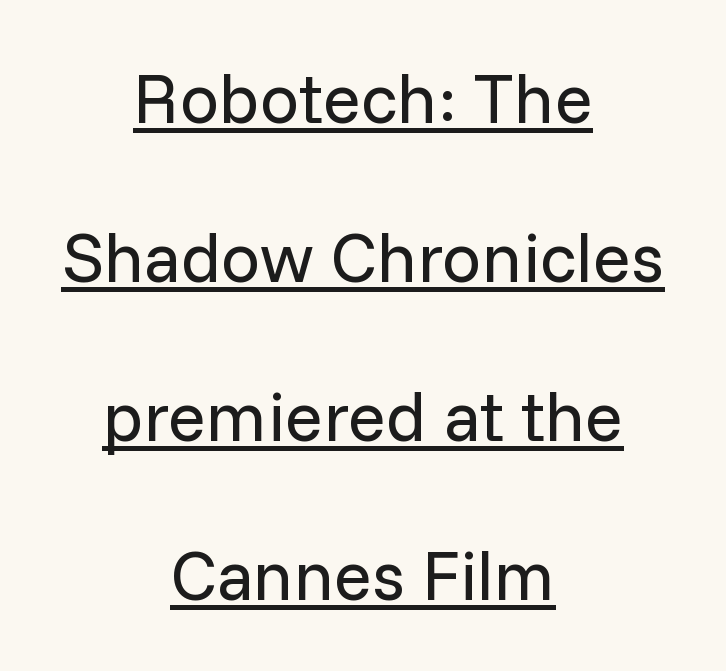
{"serif": "no", "italic": "no", "bold": "no", "weight": "regular", "width": "normal", "stroke_contrast": "low", "x_height": "medium", "monospaced": "no", "underline": "yes", "align": "center", "line_spacing": "loose", "line_spacing_ratio": 2.27, "letter_spacing": "normal", "letter_spacing_em": 0.0, "glyph_px": 70}
